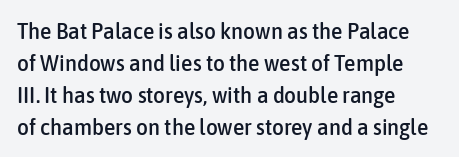
Q: Is the text italic (slanted)? A: No, it is upright.
Q: Is the text underlined? A: No.
Q: How is the paragraph aligned? A: Left-aligned.
Q: Is the spacing between letters normal or unusually wide? A: Normal.
Q: Is the spacing between lines tight, normal or loose? A: Normal.
